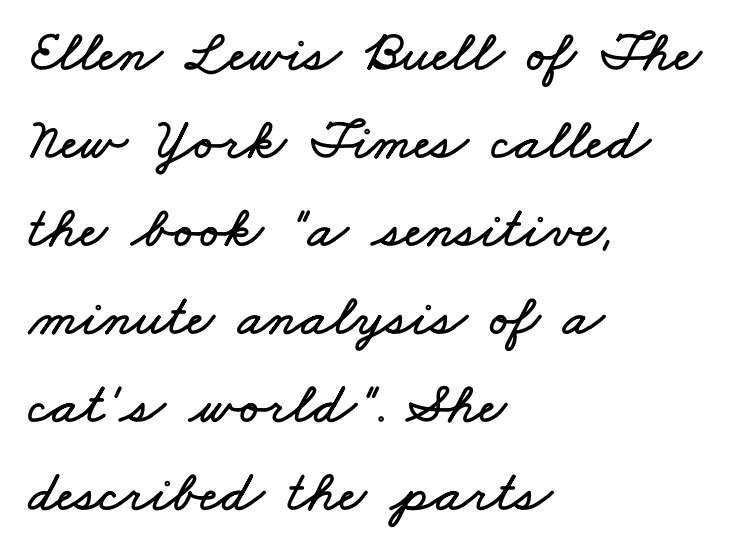
A typesetter would call this leading conventional body-copy spacing. Is the letter spacing exaggerated? No — it looks like the ordinary default. A typesetter would call this proportional, since set widths differ per character. Casual observation: everything's shoved over to the left.
